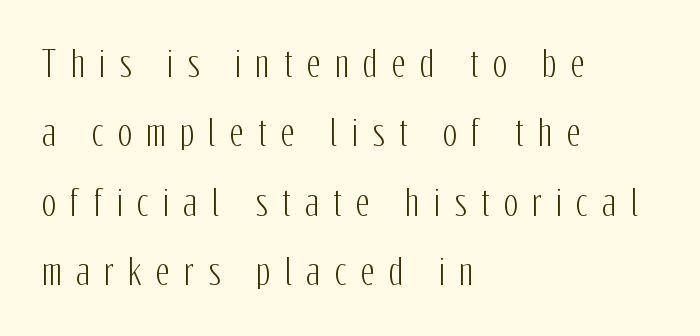
Q: Is the text italic (slanted)? A: No, it is upright.
Q: Is the typeface a serif or a sans-serif typeface? A: Sans-serif.
Q: Is the text underlined? A: No.
Q: How is the paragraph aligned? A: Left-aligned.
Q: Is the spacing between letters normal or unusually wide? A: Unusually wide.
Q: Is the spacing between lines tight, normal or loose? A: Loose.
Q: Width (condensed, normal, or wide)? A: Condensed.
Q: Stroke contrast? A: Low.
Q: x-height? A: Medium.
Q: Monospaced? A: No.
